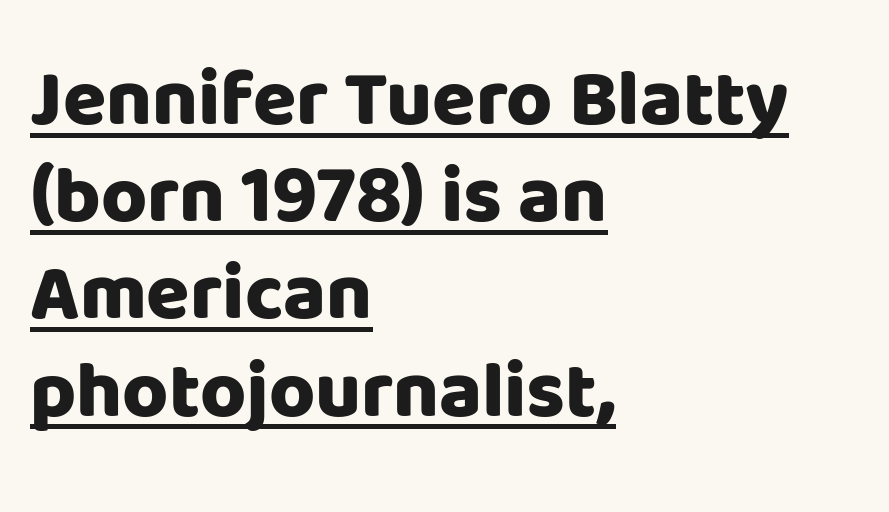
The type sits square on the baseline with zero lean. You could not count columns in this text — the font is proportionally spaced. Grotesque or geometric, the face here clearly has no serifs. The rag falls on the right side of this text block. In designer terms, the underline attribute is active on this setting. The face used here has the dense, thick strokes of a bold.
